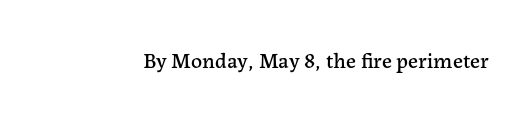
Q: Is the text italic (slanted)? A: No, it is upright.
Q: Is the text underlined? A: No.
Q: Is the spacing between letters normal or unusually wide? A: Normal.
